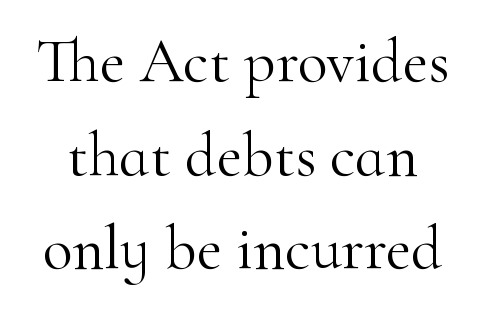
The image shows 62 px light serif type, upright; set normal line spacing (1.51x), normal letter spacing, not underlined; high stroke contrast and a small x-height.
